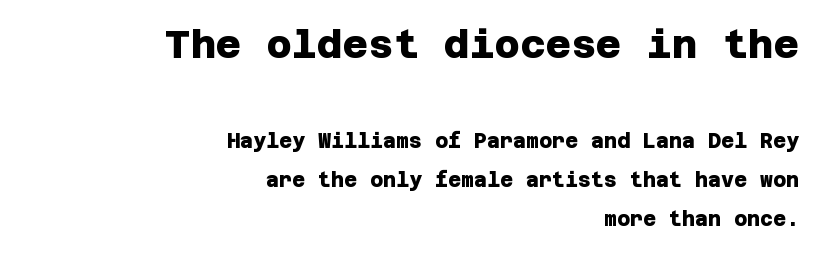
The image shows 39 px heavy sans-serif type; set right-aligned, loose line spacing (1.96x), normal letter spacing, not underlined; the first (top) block is 1.95x larger; low stroke contrast and a large x-height.
